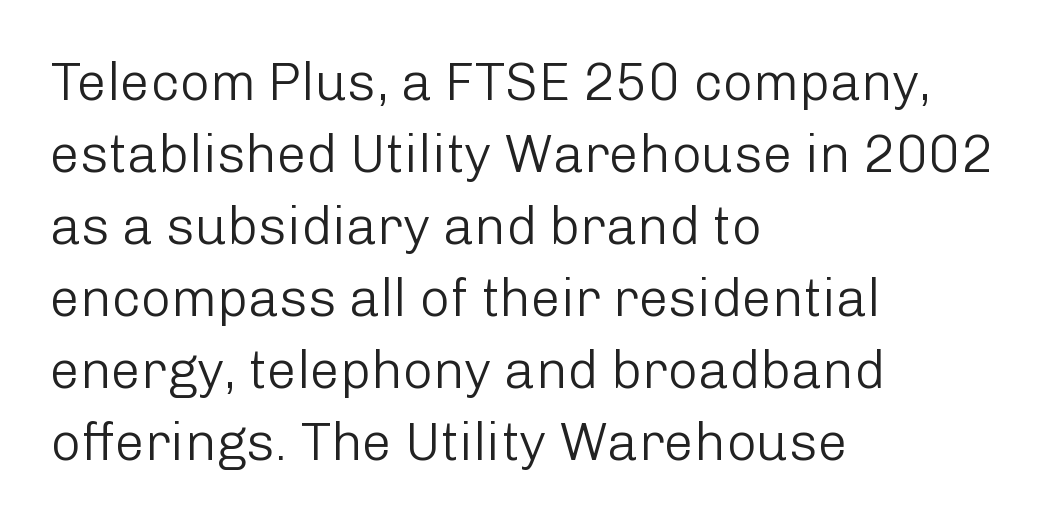
Reading down the block, your eye returns to a fixed left position each line. Anything drawn beneath the words? Only blank space. The characters display no serif detailing; their extremities are plain. The type sits square on the baseline with zero lean. Think of a printed novel: that variable character pitch is what you see here. You could call the tracking neutral — neither tight nor loose.
